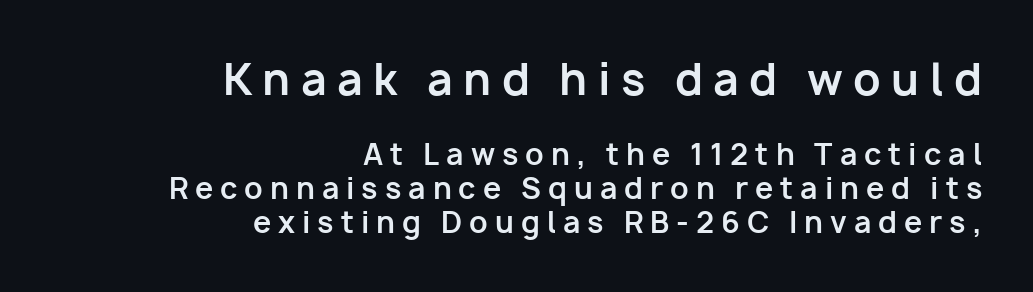
Q: Is the text bold? A: Yes.
Q: Is the text italic (slanted)? A: No, it is upright.
Q: Is the typeface a serif or a sans-serif typeface? A: Sans-serif.
Q: Is the text underlined? A: No.
Q: How is the paragraph aligned? A: Right-aligned.
Q: Is the spacing between letters normal or unusually wide? A: Unusually wide.
Q: Which block of text is set in a larger size, the first (top) or the second (bottom)? A: The first (top) one.
Q: Width (condensed, normal, or wide)? A: Normal.
Q: Stroke contrast? A: Low.
Q: x-height? A: Medium.
Q: Monospaced? A: No.
